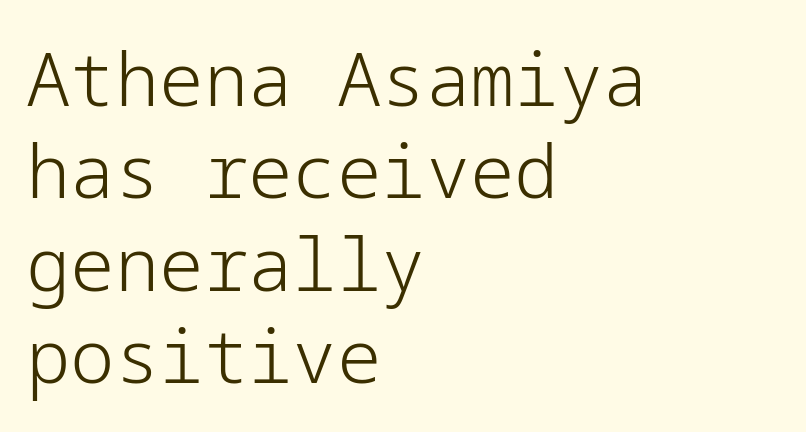
The axis of the letterforms is exactly vertical. The passage is arranged the way most books set body copy — flush left. The leading is moderate, giving the passage an even texture. The weight tops out at a normal text grade. Descenders hang freely into open space. In terms of letterform style, serifs are entirely absent.
